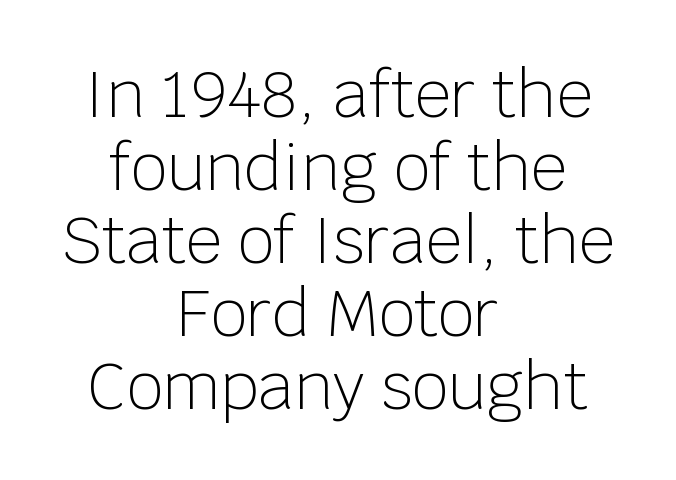
Q: Is the text bold? A: No.
Q: Is the text italic (slanted)? A: No, it is upright.
Q: Is the typeface a serif or a sans-serif typeface? A: Sans-serif.
Q: Is the text underlined? A: No.
Q: How is the paragraph aligned? A: Centered.
Q: Is the spacing between letters normal or unusually wide? A: Normal.
Q: Is the spacing between lines tight, normal or loose? A: Tight.
Q: Width (condensed, normal, or wide)? A: Normal.
Q: Stroke contrast? A: Low.
Q: x-height? A: Large.
Q: Monospaced? A: No.
